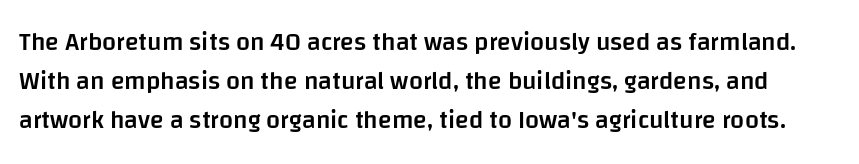
Q: Is the text bold? A: Semi-bold.
Q: Is the text italic (slanted)? A: No, it is upright.
Q: Is the text underlined? A: No.
Q: Is the spacing between letters normal or unusually wide? A: Normal.
Q: Is the spacing between lines tight, normal or loose? A: Normal.
